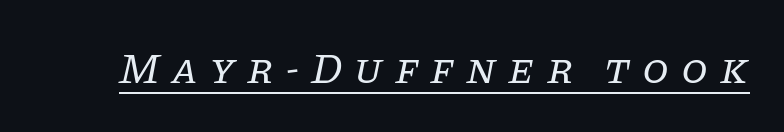
Q: Is the text bold? A: No.
Q: Is the text italic (slanted)? A: Yes, it leans right by about 11 degrees.
Q: Is the typeface a serif or a sans-serif typeface? A: Serif.
Q: Is the text underlined? A: Yes.
Q: Is the spacing between letters normal or unusually wide? A: Unusually wide.
Q: Width (condensed, normal, or wide)? A: Normal.
Q: Stroke contrast? A: Low.
Q: x-height? A: Large.
Q: Monospaced? A: No.
